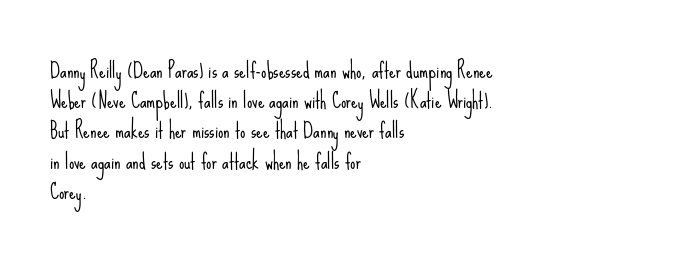
{"italic": "no", "bold": "no", "underline": "no", "align": "left", "line_spacing": "normal", "line_spacing_ratio": 1.44, "letter_spacing": "normal", "letter_spacing_em": 0.0, "glyph_px": 21}
